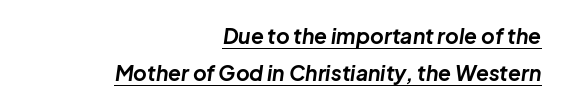
Q: Is the text bold? A: Yes.
Q: Is the text italic (slanted)? A: Yes, it leans right by about 8 degrees.
Q: Is the text underlined? A: Yes.
Q: How is the paragraph aligned? A: Right-aligned.
Q: Is the spacing between letters normal or unusually wide? A: Normal.
